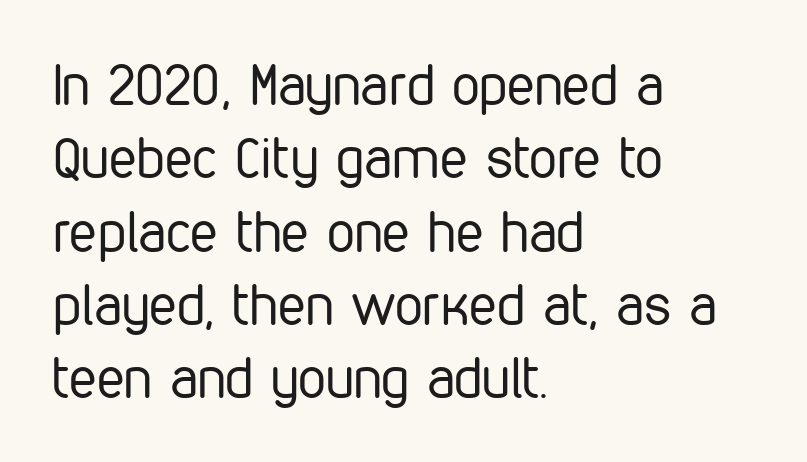
{"serif": "no", "italic": "no", "bold": "no", "weight": "regular", "width": "condensed", "stroke_contrast": "low", "x_height": "medium", "monospaced": "no", "underline": "no", "align": "left", "line_spacing": "normal", "line_spacing_ratio": 1.31, "letter_spacing": "normal", "letter_spacing_em": 0.0, "glyph_px": 56}
